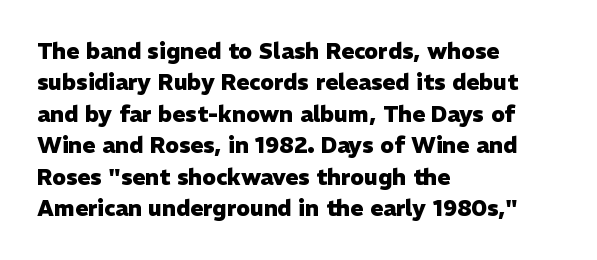
The vertical gap from one line to the next is medium. Bold? Absolutely — the strokes are thick and heavy. Plain, unruled lines of type. The ragged edge is on the right, which tells us the setting is flush left.
